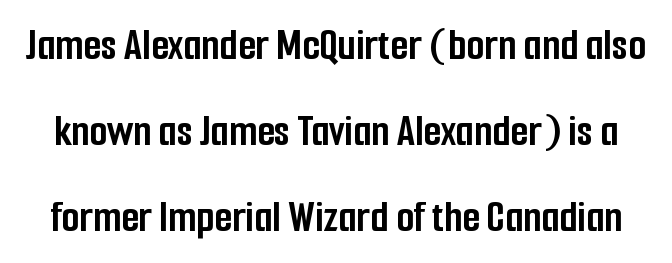
The gaps between neighbouring characters are ordinary and unremarkable. The axis of the letterforms is exactly vertical. Unlike a traditional serif, this face leaves its strokes unadorned. Lines of text with bare space underneath.
